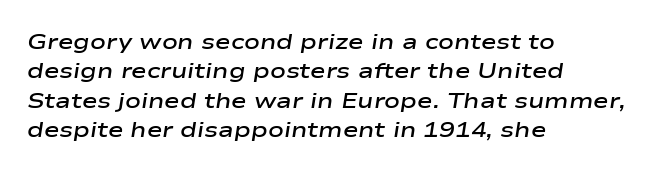
Characters are canted at an angle relative to the baseline's perpendicular. Descenders hang freely into open space. Stems and bowls a touch heavier than normal — semibold. The vertical gap from one line to the next is medium. Each line starts at the same left margin while the right side varies.
